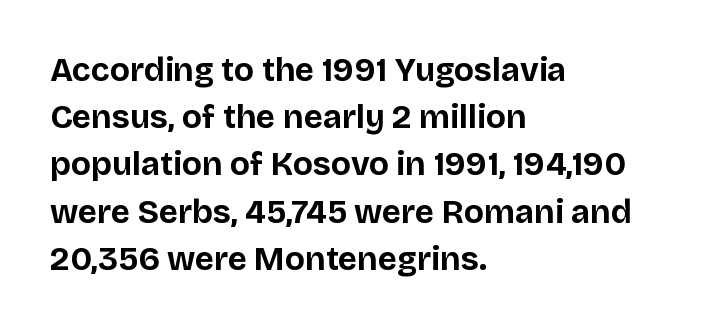
Q: Is the text bold? A: Yes.
Q: Is the text italic (slanted)? A: No, it is upright.
Q: Is the typeface a serif or a sans-serif typeface? A: Sans-serif.
Q: Is the text underlined? A: No.
Q: How is the paragraph aligned? A: Left-aligned.
Q: Is the spacing between letters normal or unusually wide? A: Normal.
Q: Is the spacing between lines tight, normal or loose? A: Normal.
Q: Width (condensed, normal, or wide)? A: Normal.
Q: Stroke contrast? A: Low.
Q: x-height? A: Large.
Q: Monospaced? A: No.
